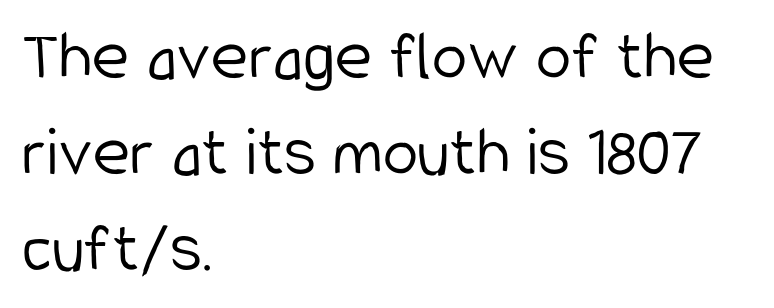
{"serif": "no", "italic": "no", "bold": "no", "weight": "light", "width": "condensed", "stroke_contrast": "low", "x_height": "medium", "monospaced": "no", "underline": "no", "align": "left", "line_spacing": "normal", "line_spacing_ratio": 1.35, "letter_spacing": "normal", "letter_spacing_em": 0.0, "glyph_px": 71}
